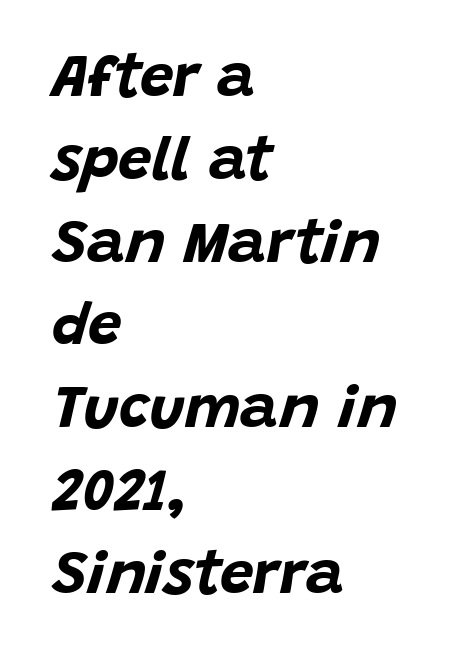
{"italic": "yes", "lean": "right", "slant_degrees": 15, "bold": "yes", "weight": "bold", "width": "normal", "stroke_contrast": "low", "x_height": "large", "monospaced": "no", "underline": "no", "align": "left", "line_spacing": "normal", "line_spacing_ratio": 1.38, "letter_spacing": "normal", "letter_spacing_em": 0.0, "glyph_px": 60}
